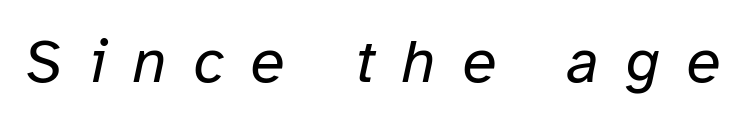
Q: Is the text bold? A: No.
Q: Is the text italic (slanted)? A: Yes, it leans right by about 12 degrees.
Q: Is the text underlined? A: No.
Q: Is the spacing between letters normal or unusually wide? A: Unusually wide.
Q: Width (condensed, normal, or wide)? A: Normal.
Q: Stroke contrast? A: Low.
Q: x-height? A: Medium.
Q: Monospaced? A: No.
